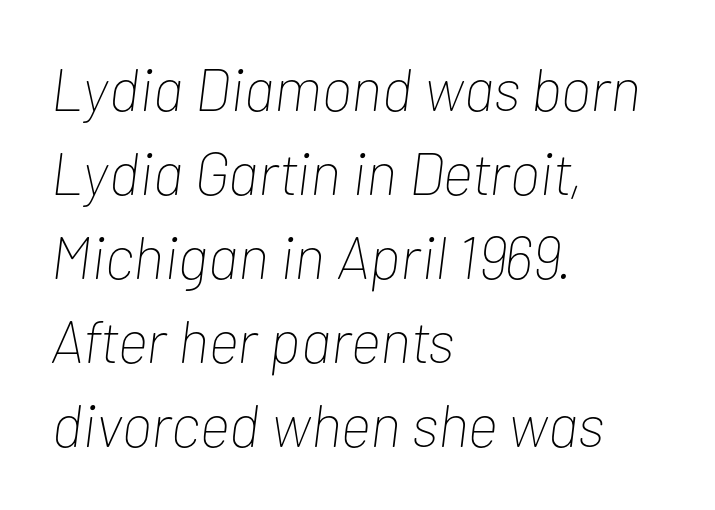
Q: Is the text bold? A: No.
Q: Is the text italic (slanted)? A: Yes, it leans right by about 7 degrees.
Q: Is the text underlined? A: No.
Q: How is the paragraph aligned? A: Left-aligned.
Q: Is the spacing between letters normal or unusually wide? A: Normal.
Q: Is the spacing between lines tight, normal or loose? A: Normal.
Q: Width (condensed, normal, or wide)? A: Condensed.
Q: Stroke contrast? A: Low.
Q: x-height? A: Medium.
Q: Monospaced? A: No.
